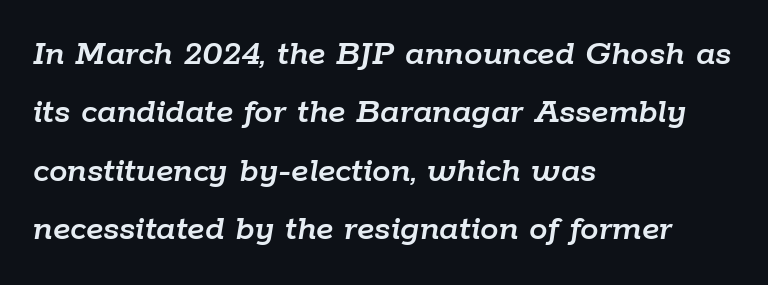
Q: Is the text italic (slanted)? A: Yes, it leans right by about 9 degrees.
Q: Is the text underlined? A: No.
Q: How is the paragraph aligned? A: Left-aligned.
Q: Is the spacing between letters normal or unusually wide? A: Normal.
Q: Is the spacing between lines tight, normal or loose? A: Normal.
Q: Width (condensed, normal, or wide)? A: Normal.
Q: Stroke contrast? A: Low.
Q: x-height? A: Medium.
Q: Monospaced? A: No.
